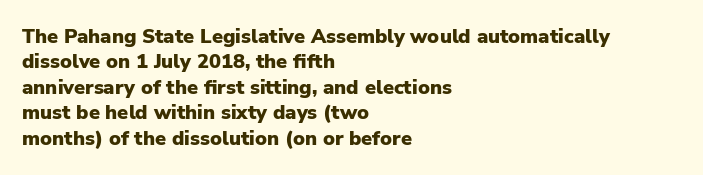
Q: Is the text bold? A: Yes.
Q: Is the text italic (slanted)? A: No, it is upright.
Q: Is the text underlined? A: No.
Q: How is the paragraph aligned? A: Left-aligned.
Q: Is the spacing between letters normal or unusually wide? A: Normal.
Q: Is the spacing between lines tight, normal or loose? A: Normal.
